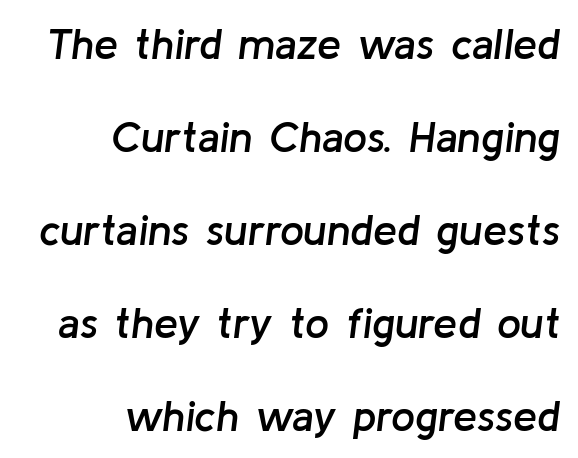
{"italic": "yes", "lean": "right", "slant_degrees": 8, "bold": "semi", "weight": "semibold", "width": "normal", "stroke_contrast": "low", "x_height": "medium", "monospaced": "no", "underline": "no", "align": "right", "line_spacing": "loose", "line_spacing_ratio": 2.16, "letter_spacing": "normal", "letter_spacing_em": 0.0, "glyph_px": 43}
